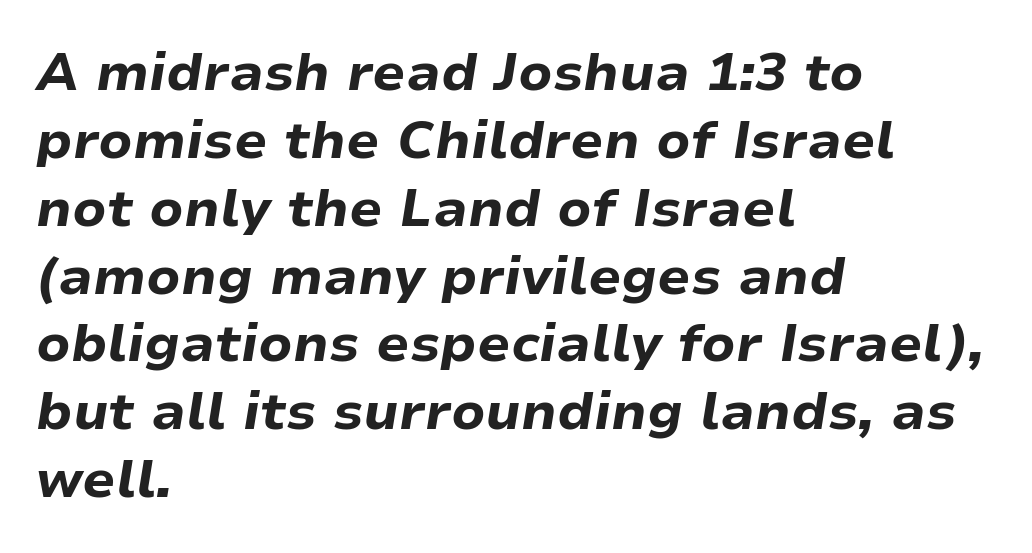
Typeset ragged right — the left edge is the straight one. Think of a printed novel: that variable character pitch is what you see here. How heavy is the stroke? Heavy — this is a bold. Spacing between characters is what you'd get straight out of the box. Italic: yes, the glyphs are oblique.
